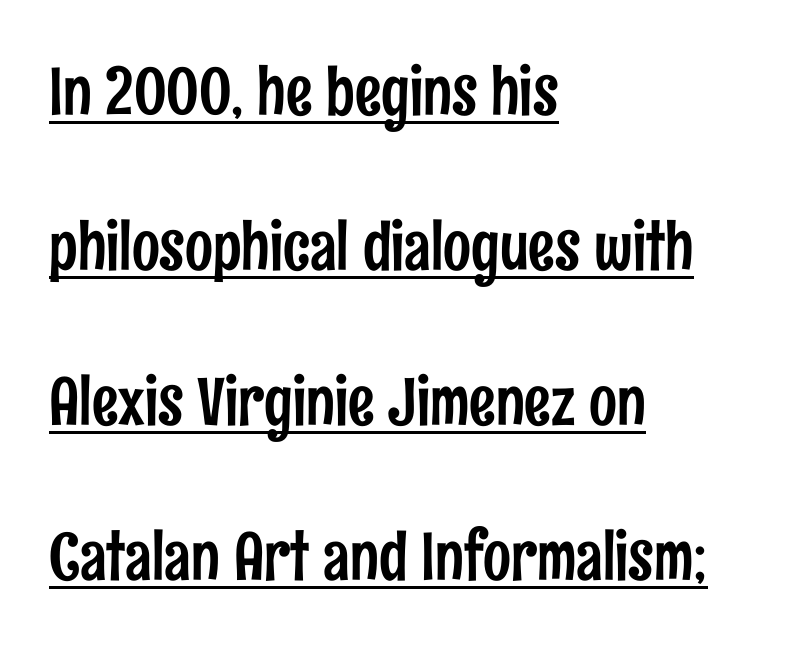
The type is set solid horizontally, with unmodified tracking. Left-aligned paragraph, ragged on the right. The words here are underlined. The type family on display is of the sans-serif kind.
